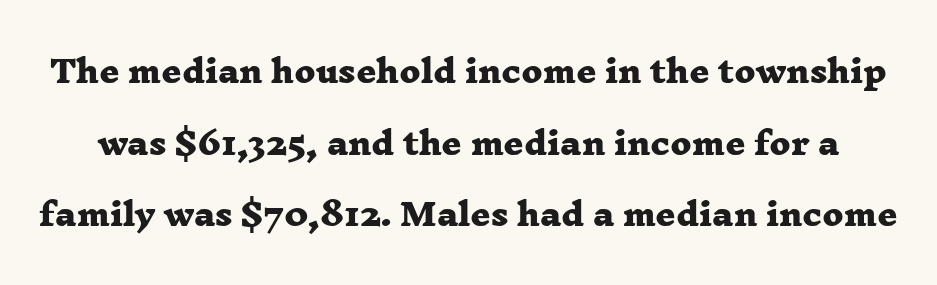
The image shows 31 px heavy, wide serif type; set loose line spacing (2.31x), normal letter spacing, not underlined; low stroke contrast and a medium x-height.
